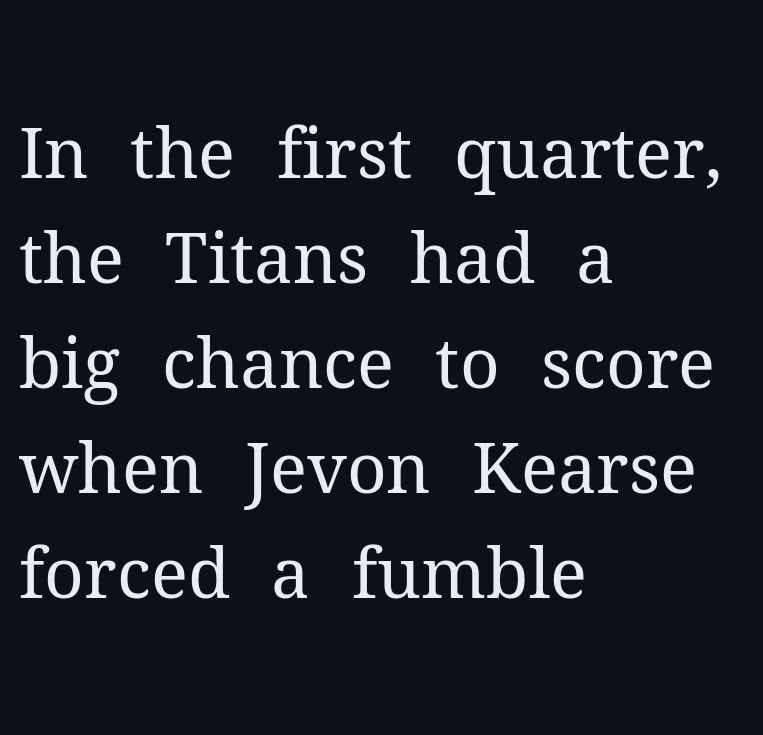
Q: Is the text bold? A: No.
Q: Is the text italic (slanted)? A: No, it is upright.
Q: Is the typeface a serif or a sans-serif typeface? A: Serif.
Q: Is the text underlined? A: No.
Q: How is the paragraph aligned? A: Left-aligned.
Q: Is the spacing between letters normal or unusually wide? A: Normal.
Q: Is the spacing between lines tight, normal or loose? A: Normal.
Q: Width (condensed, normal, or wide)? A: Normal.
Q: Stroke contrast? A: Medium.
Q: x-height? A: Medium.
Q: Monospaced? A: No.
